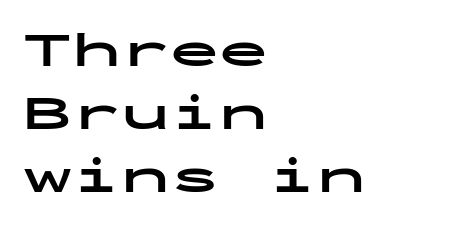
The image shows 49 px bold, wide sans-serif type, upright, monospaced; set left-aligned, normal line spacing (1.29x), normal letter spacing, not underlined; low stroke contrast and a medium x-height.
